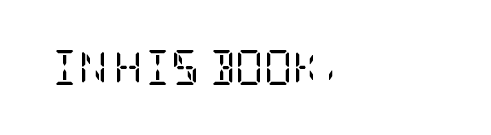
The image shows 35 px regular-weight, condensed serif type, upright; set normal letter spacing, not underlined; low stroke contrast and a large x-height.
